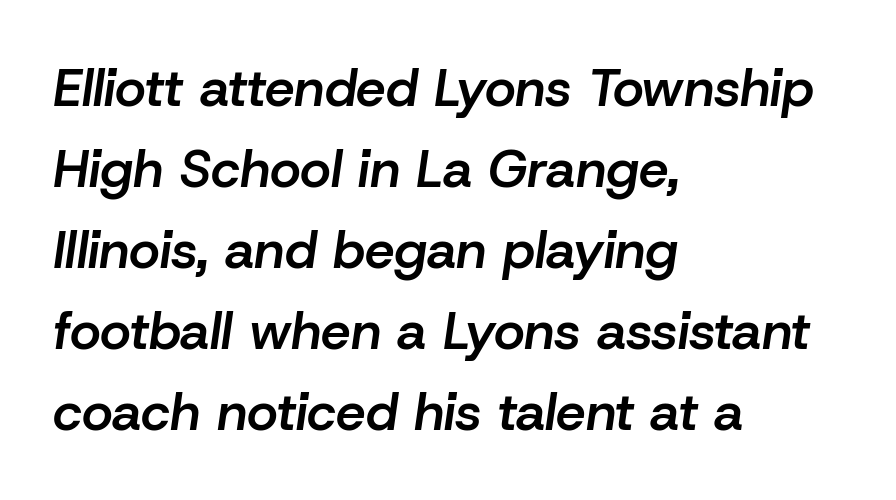
{"italic": "yes", "lean": "right", "slant_degrees": 8, "bold": "semi", "weight": "semibold", "width": "normal", "stroke_contrast": "low", "x_height": "medium", "monospaced": "no", "underline": "no", "align": "left", "line_spacing": "normal", "line_spacing_ratio": 1.53, "letter_spacing": "normal", "letter_spacing_em": 0.0, "glyph_px": 53}
